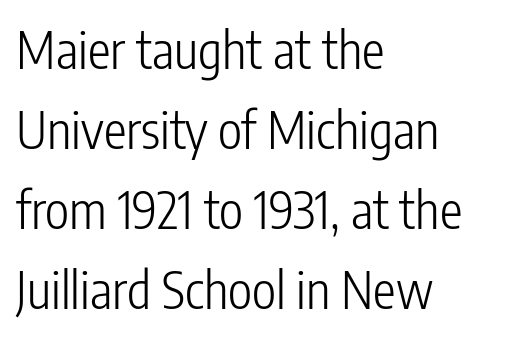
{"serif": "no", "italic": "no", "bold": "no", "weight": "light", "width": "condensed", "stroke_contrast": "low", "x_height": "medium", "monospaced": "no", "underline": "no", "align": "left", "line_spacing": "normal", "line_spacing_ratio": 1.57, "letter_spacing": "normal", "letter_spacing_em": 0.0, "glyph_px": 51}
